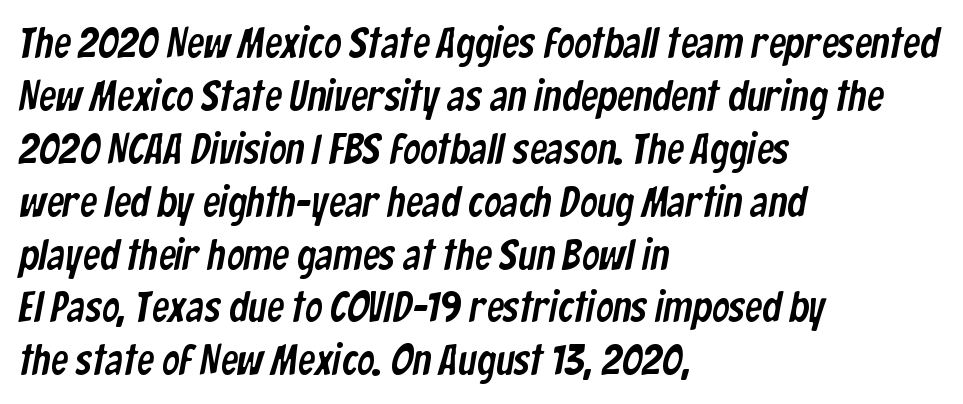
{"serif": "no", "width": "condensed", "stroke_contrast": "low", "x_height": "medium", "monospaced": "no", "underline": "no", "align": "left", "line_spacing_ratio": 1.23, "letter_spacing": "normal", "letter_spacing_em": 0.0, "glyph_px": 43}
